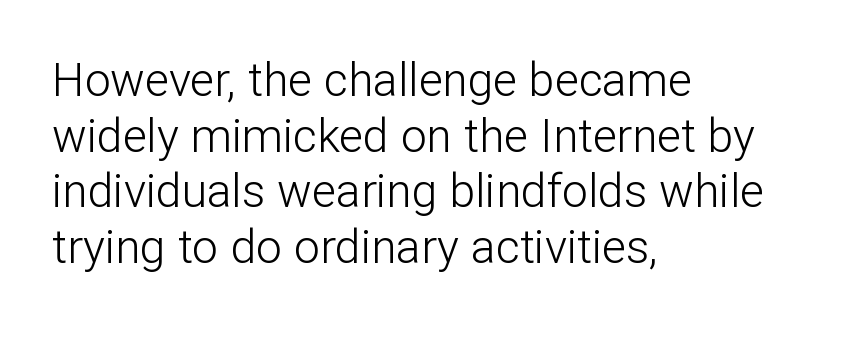
The image shows 46 px light sans-serif type, upright; set left-aligned, line spacing 1.21x, normal letter spacing, not underlined; low stroke contrast and a medium x-height.
